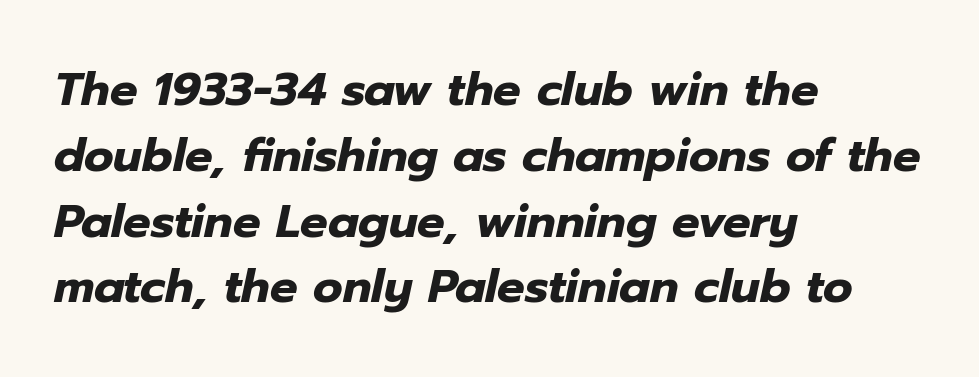
Q: Is the text bold? A: Yes.
Q: Is the text italic (slanted)? A: Yes, it leans right by about 12 degrees.
Q: Is the text underlined? A: No.
Q: How is the paragraph aligned? A: Left-aligned.
Q: Is the spacing between letters normal or unusually wide? A: Normal.
Q: Is the spacing between lines tight, normal or loose? A: Normal.
Q: Width (condensed, normal, or wide)? A: Normal.
Q: Stroke contrast? A: Low.
Q: x-height? A: Medium.
Q: Monospaced? A: No.
